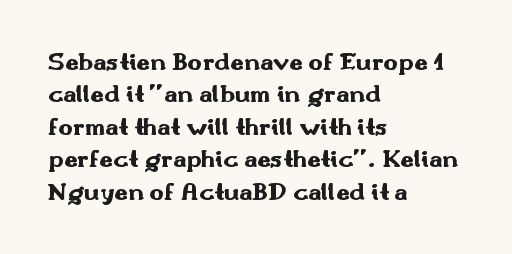
{"italic": "no", "bold": "yes", "underline": "no", "align": "left", "line_spacing": "normal", "line_spacing_ratio": 1.35, "letter_spacing": "normal", "letter_spacing_em": 0.0, "glyph_px": 24}
